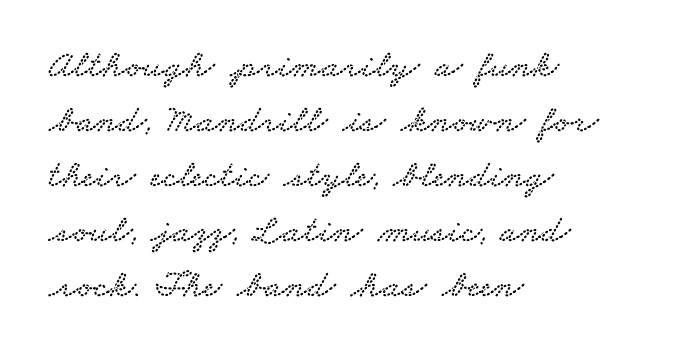
The image shows 39 px wide type; set left-aligned, normal line spacing (1.41x), normal letter spacing, not underlined; low stroke contrast and a small x-height.
